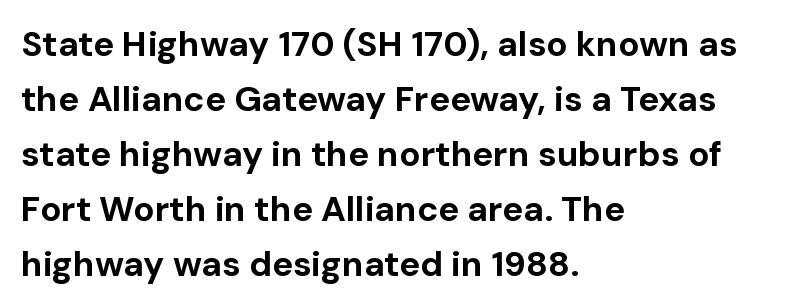
Q: Is the text bold? A: Yes.
Q: Is the text italic (slanted)? A: No, it is upright.
Q: Is the typeface a serif or a sans-serif typeface? A: Sans-serif.
Q: Is the text underlined? A: No.
Q: How is the paragraph aligned? A: Left-aligned.
Q: Is the spacing between letters normal or unusually wide? A: Normal.
Q: Is the spacing between lines tight, normal or loose? A: Normal.
Q: Width (condensed, normal, or wide)? A: Normal.
Q: Stroke contrast? A: Low.
Q: x-height? A: Medium.
Q: Monospaced? A: No.
